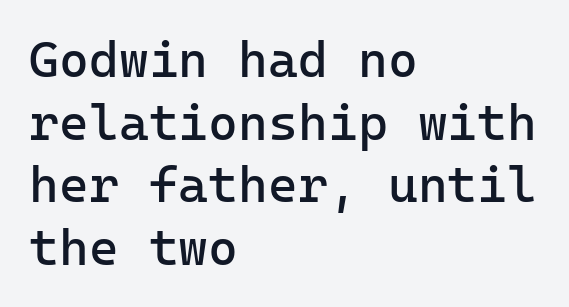
Q: Is the text bold? A: No.
Q: Is the text italic (slanted)? A: No, it is upright.
Q: Is the typeface a serif or a sans-serif typeface? A: Sans-serif.
Q: Is the text underlined? A: No.
Q: How is the paragraph aligned? A: Left-aligned.
Q: Is the spacing between letters normal or unusually wide? A: Normal.
Q: Width (condensed, normal, or wide)? A: Normal.
Q: Stroke contrast? A: Low.
Q: x-height? A: Medium.
